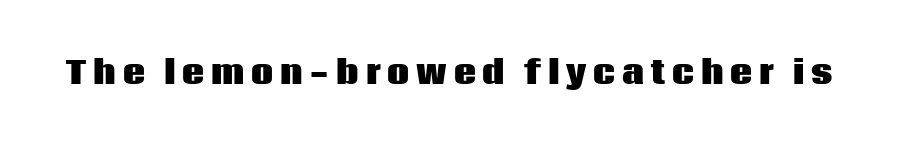
Q: Is the text bold? A: Yes.
Q: Is the text italic (slanted)? A: No, it is upright.
Q: Is the typeface a serif or a sans-serif typeface? A: Sans-serif.
Q: Is the text underlined? A: No.
Q: Is the spacing between letters normal or unusually wide? A: Unusually wide.
Q: Width (condensed, normal, or wide)? A: Normal.
Q: Stroke contrast? A: Low.
Q: x-height? A: Large.
Q: Monospaced? A: No.
